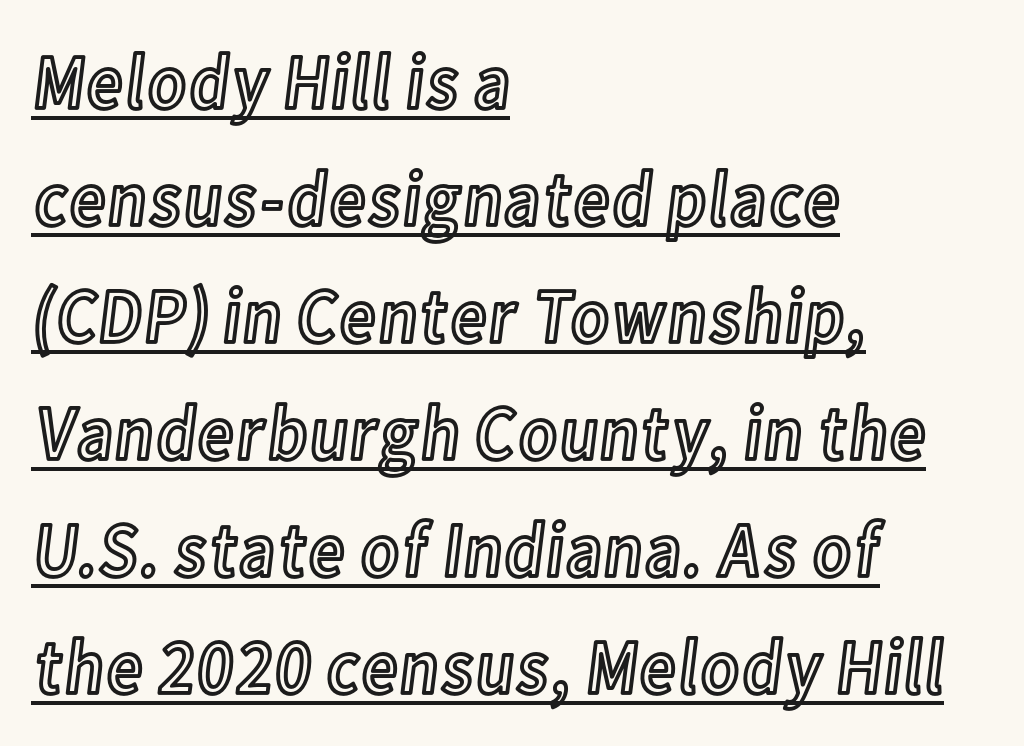
The image shows 78 px condensed type; set left-aligned, normal line spacing (1.5x), normal letter spacing, underlined; a medium x-height.
